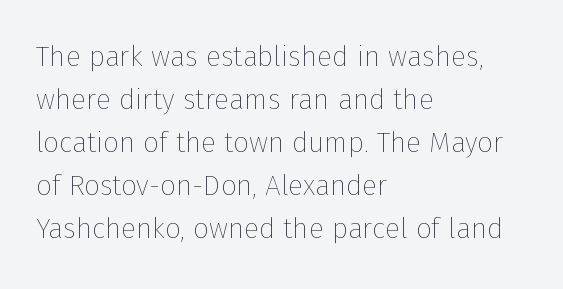
The image shows 28 px thin type, upright; set left-aligned, normal line spacing (1.54x), normal letter spacing, not underlined; low stroke contrast and a medium x-height.
